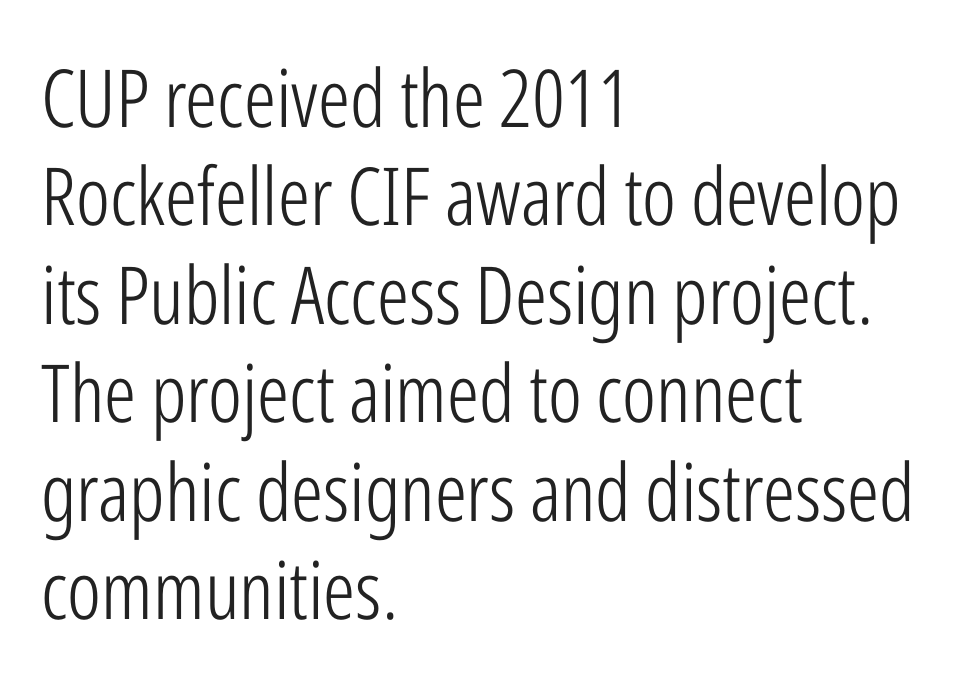
{"serif": "no", "italic": "no", "bold": "no", "weight": "light", "width": "condensed", "stroke_contrast": "low", "x_height": "medium", "monospaced": "no", "underline": "no", "align": "left", "line_spacing_ratio": 1.23, "letter_spacing": "normal", "letter_spacing_em": 0.0, "glyph_px": 80}
